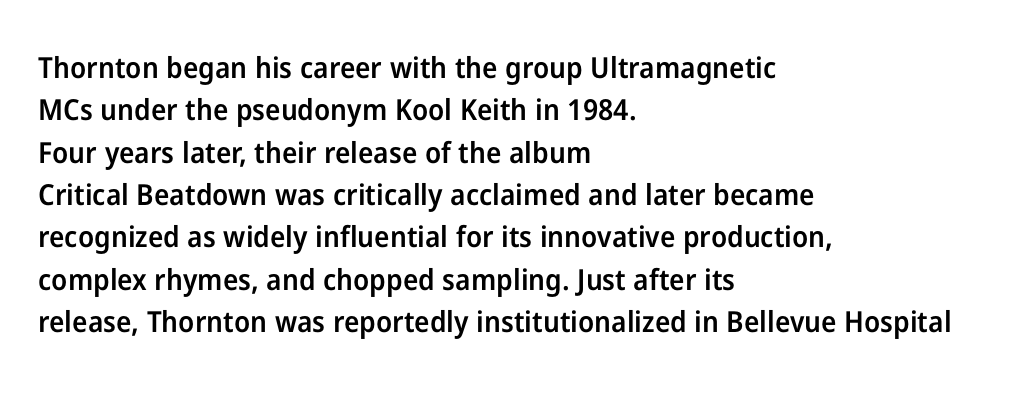
The image shows 29 px semibold sans-serif type, upright; set left-aligned, normal line spacing (1.46x), normal letter spacing, not underlined; low stroke contrast and a medium x-height.
